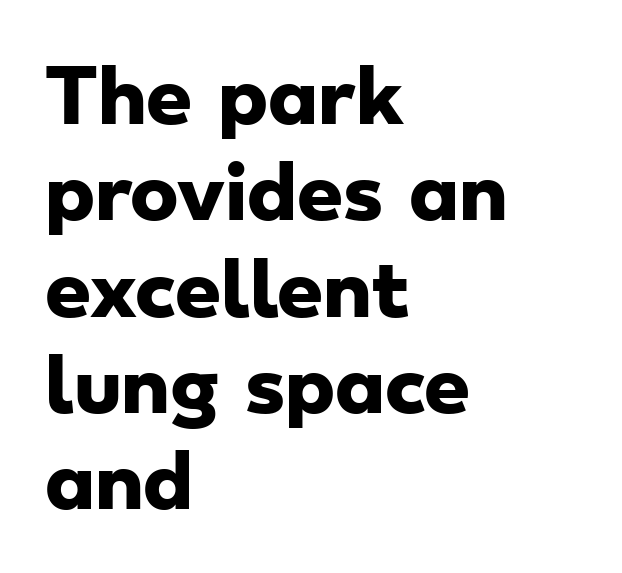
Q: Is the text bold? A: Yes.
Q: Is the typeface a serif or a sans-serif typeface? A: Sans-serif.
Q: Is the text underlined? A: No.
Q: How is the paragraph aligned? A: Left-aligned.
Q: Is the spacing between letters normal or unusually wide? A: Normal.
Q: Is the spacing between lines tight, normal or loose? A: Normal.
Q: Width (condensed, normal, or wide)? A: Wide.
Q: Stroke contrast? A: Low.
Q: x-height? A: Small.
Q: Monospaced? A: No.
